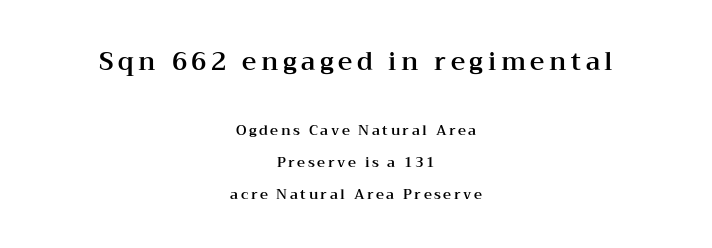
The image shows 25 px text type, upright; set centered, loose line spacing (2.31x), not underlined; the first (top) block is 1.79x larger.
